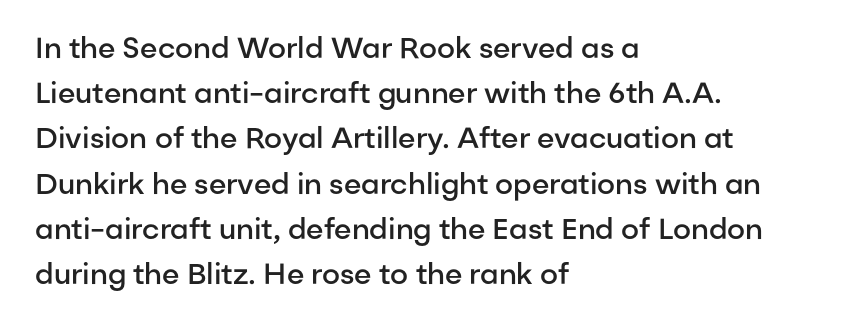
Does the leading feel generous? No, just average. How heavy is the stroke? Medium-heavy — a semibold, shy of bold. You could not count columns in this text — the font is proportionally spaced. Is the letter spacing exaggerated? No — it looks like the ordinary default.
